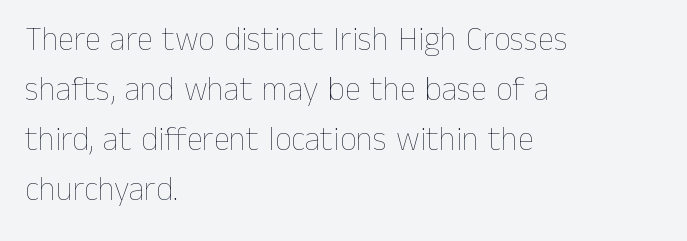
{"italic": "no", "bold": "no", "weight": "thin", "width": "normal", "stroke_contrast": "low", "x_height": "medium", "monospaced": "no", "underline": "no", "align": "left", "line_spacing": "normal", "line_spacing_ratio": 1.52, "letter_spacing": "normal", "letter_spacing_em": 0.0, "glyph_px": 33}
